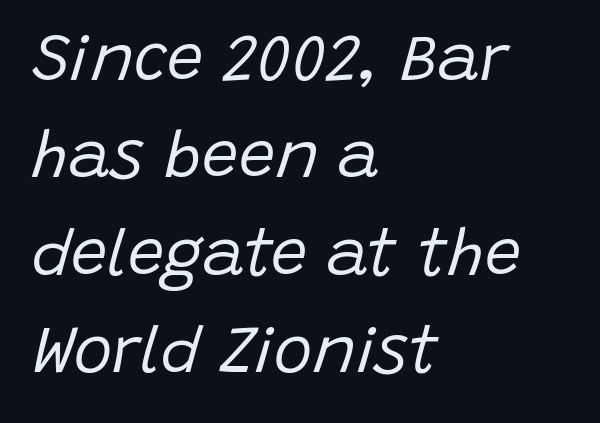
Q: Is the text bold? A: No.
Q: Is the text italic (slanted)? A: Yes, it leans right by about 15 degrees.
Q: Is the text underlined? A: No.
Q: How is the paragraph aligned? A: Left-aligned.
Q: Is the spacing between letters normal or unusually wide? A: Normal.
Q: Is the spacing between lines tight, normal or loose? A: Normal.
Q: Width (condensed, normal, or wide)? A: Normal.
Q: Stroke contrast? A: Low.
Q: x-height? A: Large.
Q: Monospaced? A: No.
